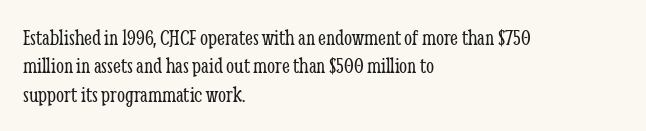
Nobody touched the tracking dial on this one. Visually the block forms a straight wall on the left and a jagged coastline on the right. Posture: upright roman. Beneath every word, the page is bare.
